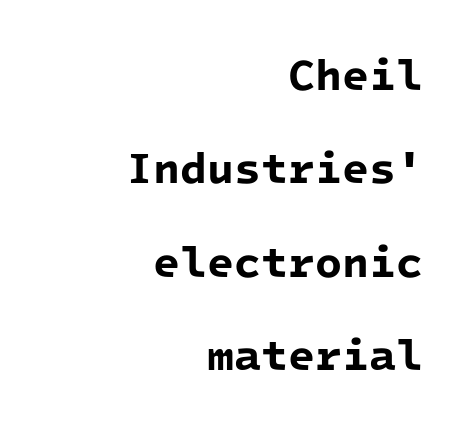
Q: Is the text bold? A: Yes.
Q: Is the typeface a serif or a sans-serif typeface? A: Sans-serif.
Q: Is the text underlined? A: No.
Q: How is the paragraph aligned? A: Right-aligned.
Q: Is the spacing between letters normal or unusually wide? A: Normal.
Q: Is the spacing between lines tight, normal or loose? A: Loose.
Q: Width (condensed, normal, or wide)? A: Normal.
Q: Stroke contrast? A: Low.
Q: x-height? A: Medium.
Q: Monospaced? A: Yes.
